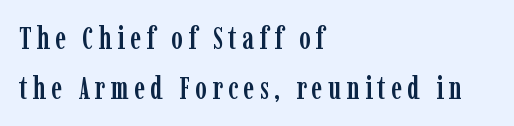
The image shows 31 px condensed serif type, upright; set left-aligned, normal line spacing (1.6x), not underlined; low stroke contrast and a medium x-height.
